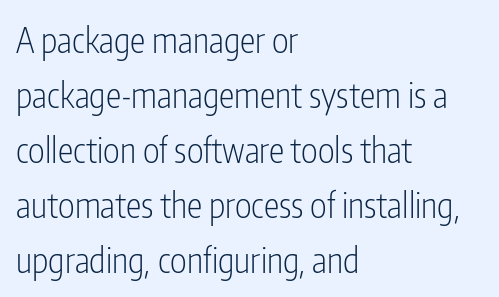
The image shows 35 px light, condensed sans-serif type, upright; set left-aligned, normal line spacing (1.57x), normal letter spacing, not underlined; low stroke contrast and a medium x-height.
